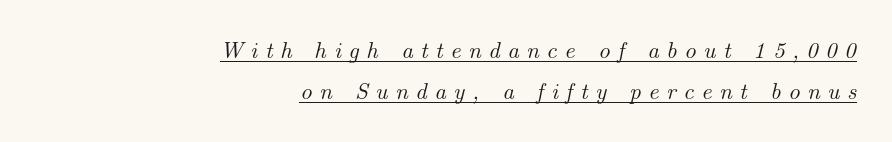
The image shows 23 px text type, italic (leaning right); set right-aligned, line spacing 1.79x, unusually wide letter spacing (+0.32 em), underlined.
